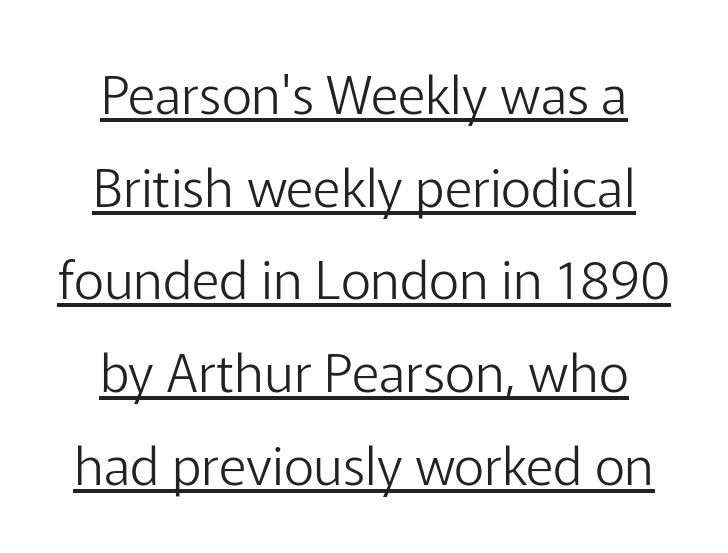
Tall strokes in this sample are plumb rather than angled. The characters display no serif detailing; their extremities are plain. These lines keep a tight, regular rhythm from letter to letter. Teacher's note: observe the equal gaps on both sides — that is centered alignment. Do the characters align in a grid? No, the font is proportional.
